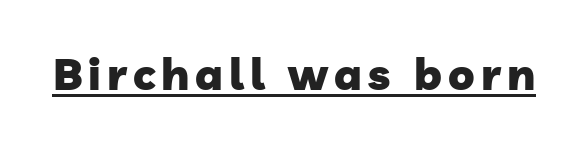
The image shows 44 px heavy sans-serif type; set underlined; low stroke contrast and a medium x-height.
